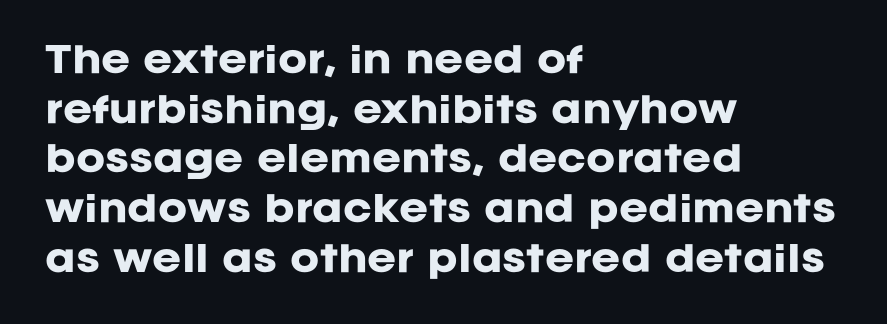
{"serif": "no", "italic": "no", "bold": "yes", "weight": "heavy", "width": "normal", "stroke_contrast": "low", "x_height": "large", "monospaced": "no", "underline": "no", "align": "left", "line_spacing": "normal", "line_spacing_ratio": 1.42, "letter_spacing": "normal", "letter_spacing_em": 0.0, "glyph_px": 35}
